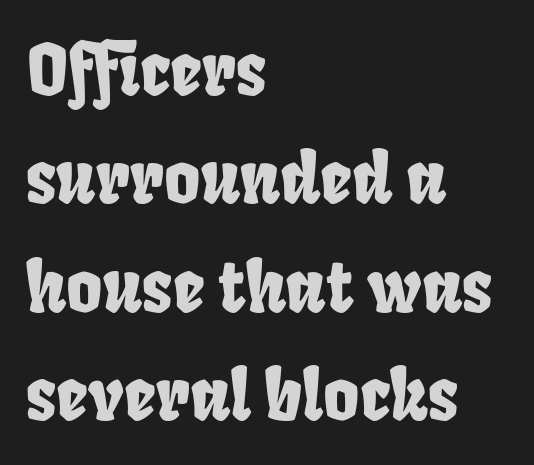
The paragraph has a hard left edge and a soft right edge. The rows are spaced the way most documents space them. Is the letter spacing exaggerated? No — it looks like the ordinary default. This rendering features lettering with no underline. This sample uses a sans-serif face.
